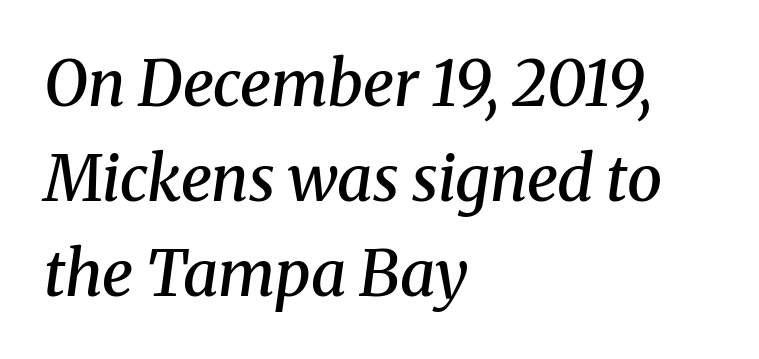
Layout note: lines flush left. Rendered with sloped, italic letterforms. Characters follow at the spacing the type designer built in. Firm but not heavy-handed strokes: this text is semibold.
